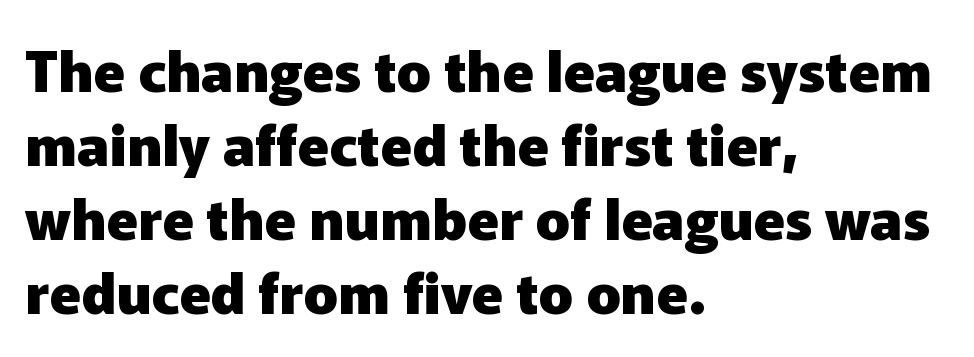
Typesetter's note: full bold, strokes at maximum text heaviness. Descender tails drop into unmarked territory. Posture: vertical. Each letter keeps its own natural width here, so spacing adapts to shape. The designer left line spacing at the default.
